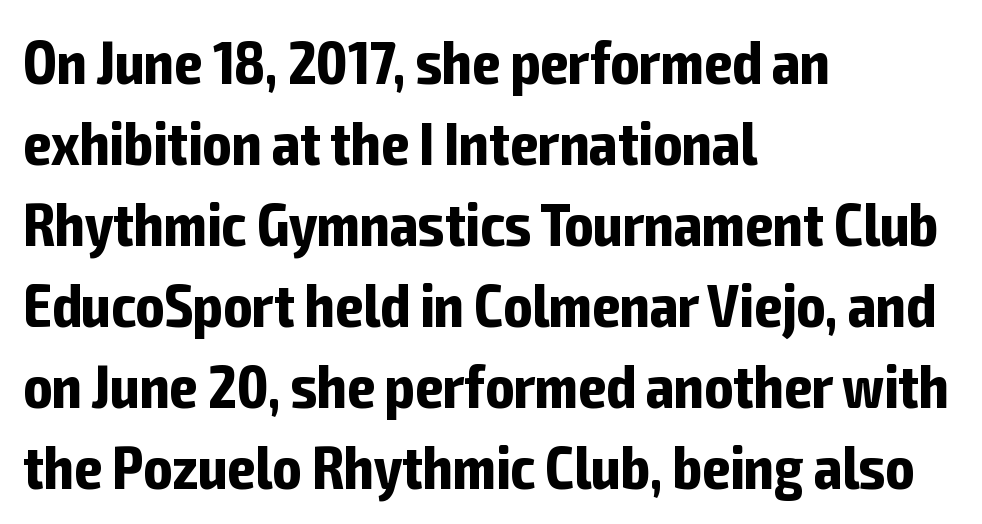
The passage shown stacks its lines at a standard gap. You could not count columns in this text — the font is proportionally spaced. Caption: multi-line text, flush left, ragged right. Honestly, the letter spacing is just normal — you wouldn't notice it. I'd describe the lettering as bold — thick and assertive.
